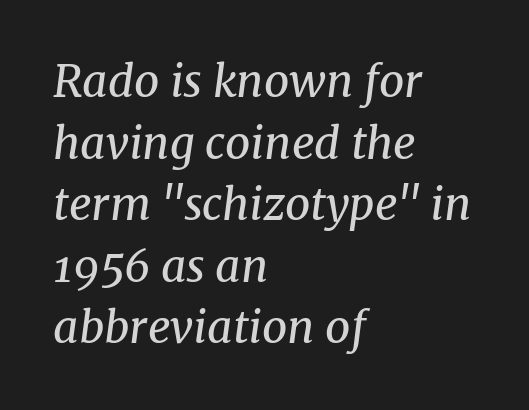
{"serif": "yes", "italic": "yes", "lean": "right", "slant_degrees": 8, "bold": "no", "weight": "regular", "width": "normal", "stroke_contrast": "medium", "x_height": "medium", "monospaced": "no", "underline": "no", "align": "left", "line_spacing": "normal", "line_spacing_ratio": 1.4, "letter_spacing": "normal", "letter_spacing_em": 0.0, "glyph_px": 44}
